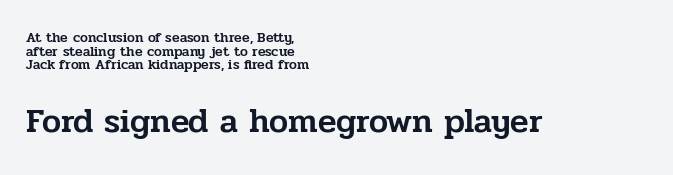
{"serif": "yes", "italic": "no", "width": "normal", "stroke_contrast": "low", "x_height": "medium", "monospaced": "no", "underline": "no", "align": "left", "line_spacing": "tight", "line_spacing_ratio": 0.98, "letter_spacing": "normal", "letter_spacing_em": 0.0, "larger_block": "second", "size_ratio": 2.43, "glyph_px": 34}
